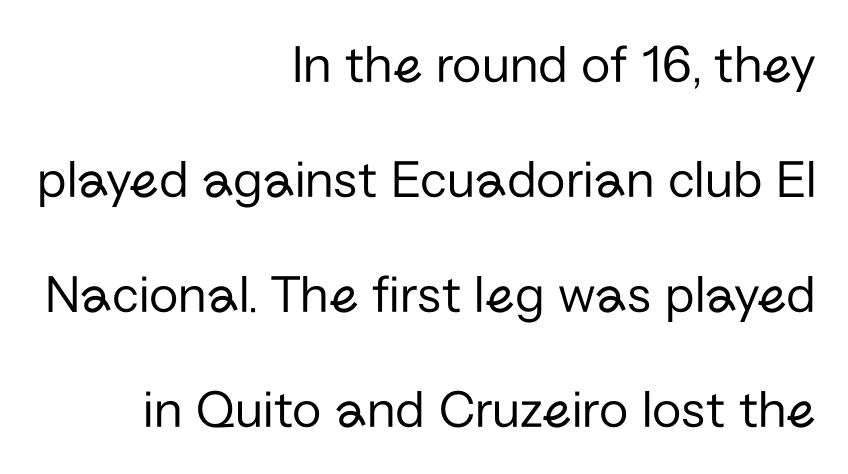
Q: Is the text bold? A: No.
Q: Is the text italic (slanted)? A: No, it is upright.
Q: Is the typeface a serif or a sans-serif typeface? A: Sans-serif.
Q: Is the text underlined? A: No.
Q: How is the paragraph aligned? A: Right-aligned.
Q: Is the spacing between letters normal or unusually wide? A: Normal.
Q: Is the spacing between lines tight, normal or loose? A: Loose.
Q: Width (condensed, normal, or wide)? A: Normal.
Q: Stroke contrast? A: Low.
Q: x-height? A: Medium.
Q: Monospaced? A: No.
